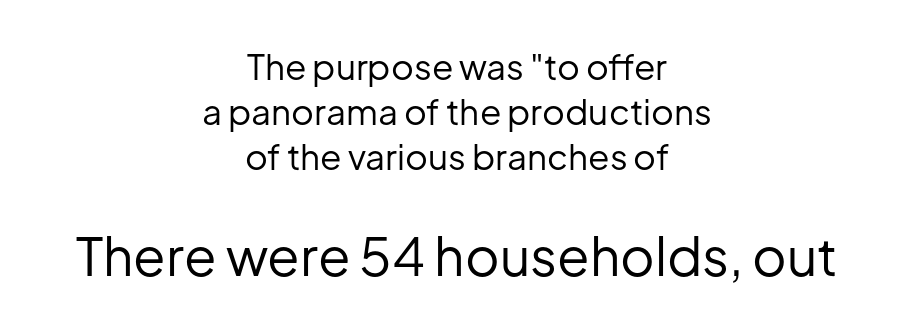
Underline: absent. The weight would be labelled regular, book, light, or lighter still. The rendering positions every line midway between the sides. The face used here is proportionally spaced, like ordinary book or web type.
